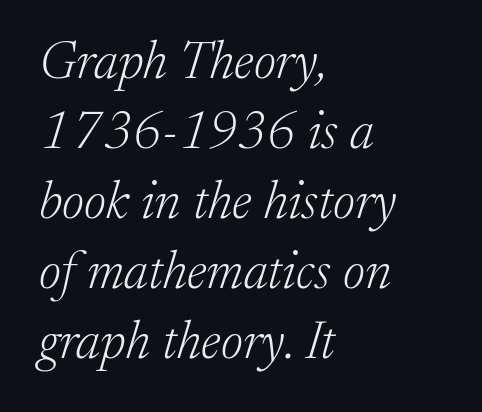
{"serif": "yes", "italic": "yes", "lean": "right", "slant_degrees": 17, "bold": "no", "weight": "light", "width": "normal", "stroke_contrast": "low", "x_height": "medium", "monospaced": "no", "underline": "no", "align": "left", "line_spacing": "normal", "line_spacing_ratio": 1.32, "letter_spacing": "normal", "letter_spacing_em": 0.0, "glyph_px": 53}
